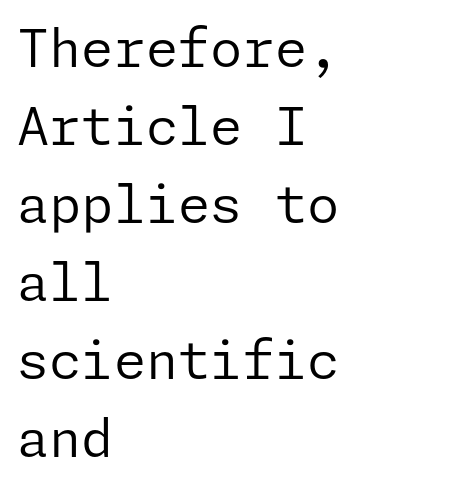
To sum up the face: it is a sans, with no serifs. Check under the words: just untouched page. The rag falls on the right side of this text block. Is there much room between lines? A standard amount, neither cramped nor airy.
